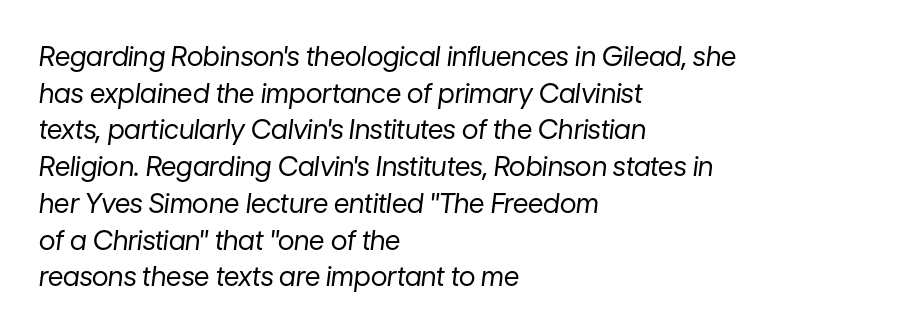
{"italic": "yes", "lean": "right", "slant_degrees": 7, "bold": "no", "underline": "no", "align": "left", "line_spacing": "normal", "line_spacing_ratio": 1.36, "letter_spacing": "normal", "letter_spacing_em": 0.0, "glyph_px": 27}
